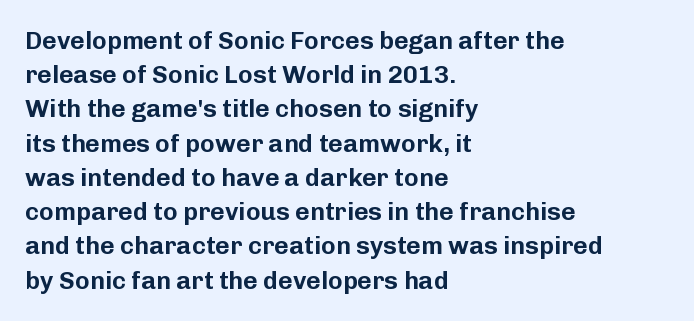
Q: Is the text italic (slanted)? A: No, it is upright.
Q: Is the text underlined? A: No.
Q: How is the paragraph aligned? A: Left-aligned.
Q: Is the spacing between letters normal or unusually wide? A: Normal.
Q: Is the spacing between lines tight, normal or loose? A: Normal.
